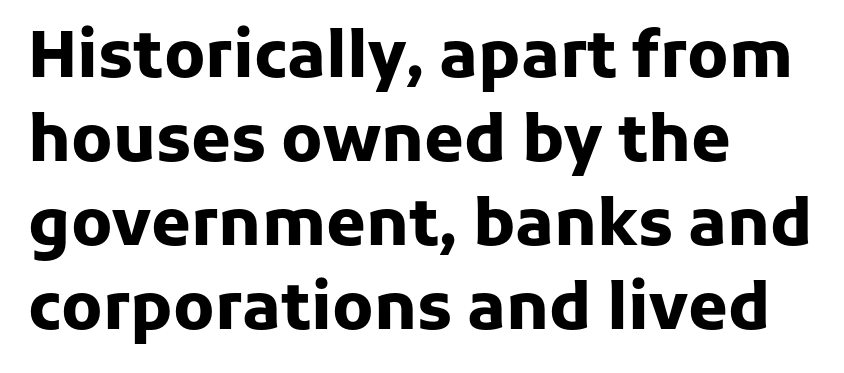
Q: Is the text bold? A: Yes.
Q: Is the text italic (slanted)? A: No, it is upright.
Q: Is the typeface a serif or a sans-serif typeface? A: Sans-serif.
Q: Is the text underlined? A: No.
Q: How is the paragraph aligned? A: Left-aligned.
Q: Is the spacing between letters normal or unusually wide? A: Normal.
Q: Is the spacing between lines tight, normal or loose? A: Normal.
Q: Width (condensed, normal, or wide)? A: Normal.
Q: Stroke contrast? A: Low.
Q: x-height? A: Medium.
Q: Monospaced? A: No.
